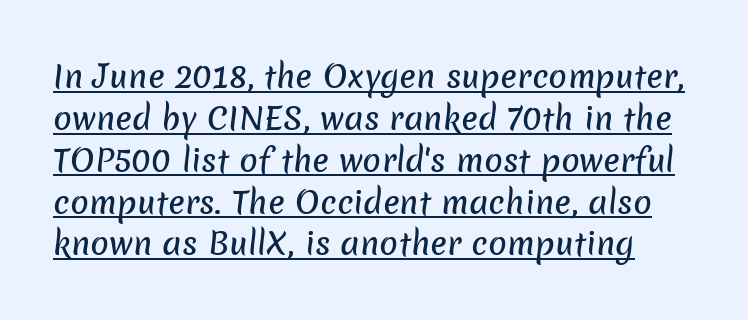
Q: Is the typeface a serif or a sans-serif typeface? A: Sans-serif.
Q: Is the text underlined? A: Yes.
Q: Is the spacing between letters normal or unusually wide? A: Normal.
Q: Is the spacing between lines tight, normal or loose? A: Normal.
Q: Width (condensed, normal, or wide)? A: Normal.
Q: Stroke contrast? A: Low.
Q: x-height? A: Medium.
Q: Monospaced? A: No.
